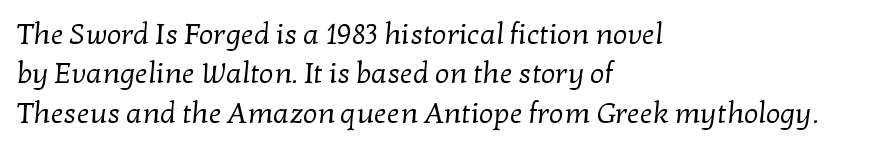
{"serif": "yes", "bold": "no", "weight": "regular", "width": "normal", "stroke_contrast": "low", "x_height": "medium", "monospaced": "no", "underline": "no", "align": "left", "line_spacing": "normal", "line_spacing_ratio": 1.36, "letter_spacing": "normal", "letter_spacing_em": 0.0, "glyph_px": 29}
